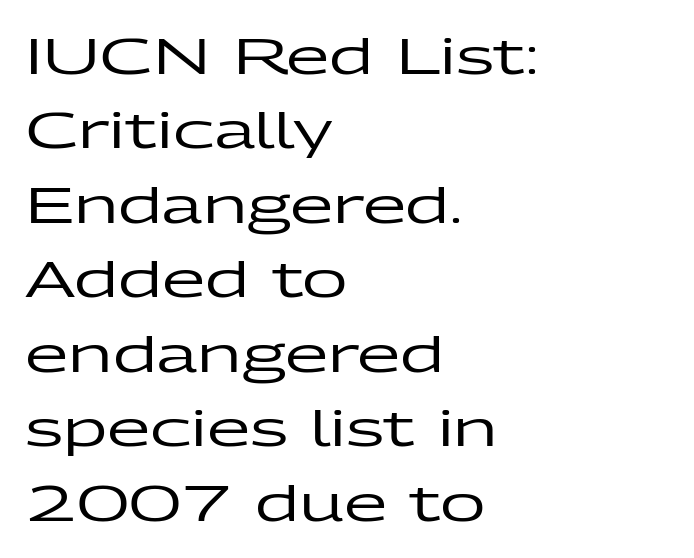
The image shows 50 px wide sans-serif type, upright; set left-aligned, normal line spacing (1.49x), normal letter spacing, not underlined; low stroke contrast and a medium x-height.
